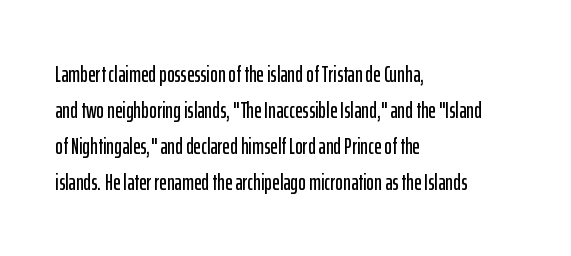
The image shows 23 px text type, upright; set left-aligned, normal line spacing (1.56x), normal letter spacing, not underlined.
